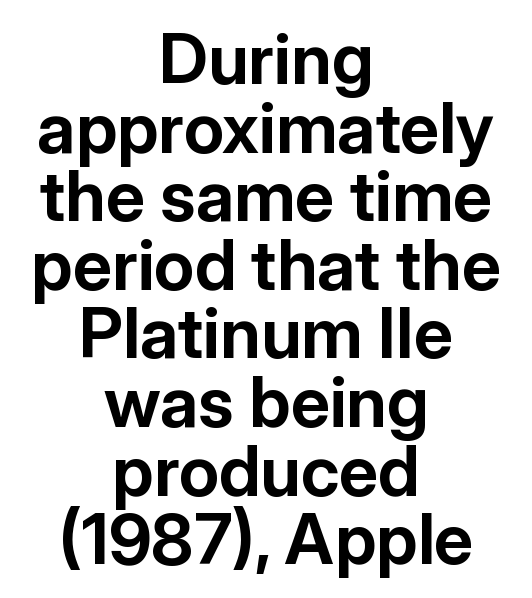
{"serif": "no", "italic": "no", "bold": "yes", "weight": "bold", "width": "normal", "stroke_contrast": "low", "x_height": "medium", "monospaced": "no", "underline": "no", "align": "center", "line_spacing": "tight", "line_spacing_ratio": 0.98, "letter_spacing": "normal", "letter_spacing_em": 0.0, "glyph_px": 70}
